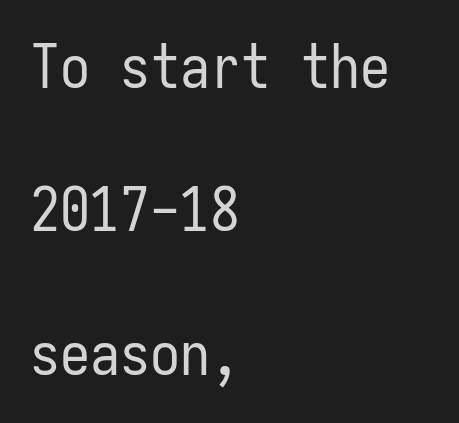
{"serif": "no", "italic": "no", "bold": "no", "weight": "regular", "width": "condensed", "stroke_contrast": "low", "x_height": "medium", "monospaced": "yes", "underline": "no", "align": "left", "line_spacing": "loose", "line_spacing_ratio": 2.39, "letter_spacing": "normal", "letter_spacing_em": 0.0, "glyph_px": 60}
